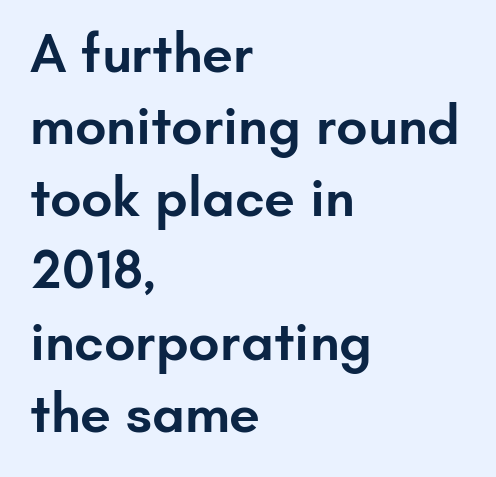
The image shows 55 px semibold sans-serif type, upright; set left-aligned, normal line spacing (1.31x), normal letter spacing, not underlined; low stroke contrast and a small x-height.
